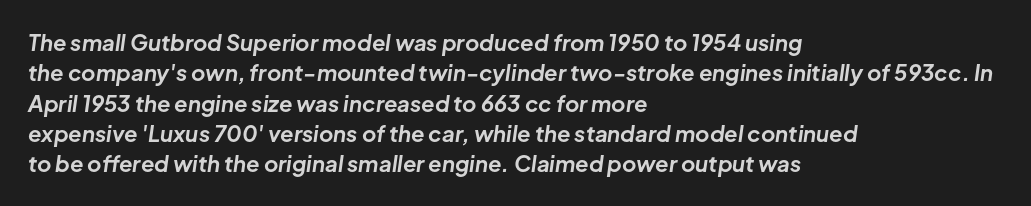
Horizontal alignment here is leftward, the default for most running prose. Italic: yes, the glyphs are oblique. Beneath every word, the page is bare. Words appear dense and cohesive because spacing is normal. These lines carry a lot of weight — the face is fully bold. A normal amount of white space separates one row of letters from the next.
